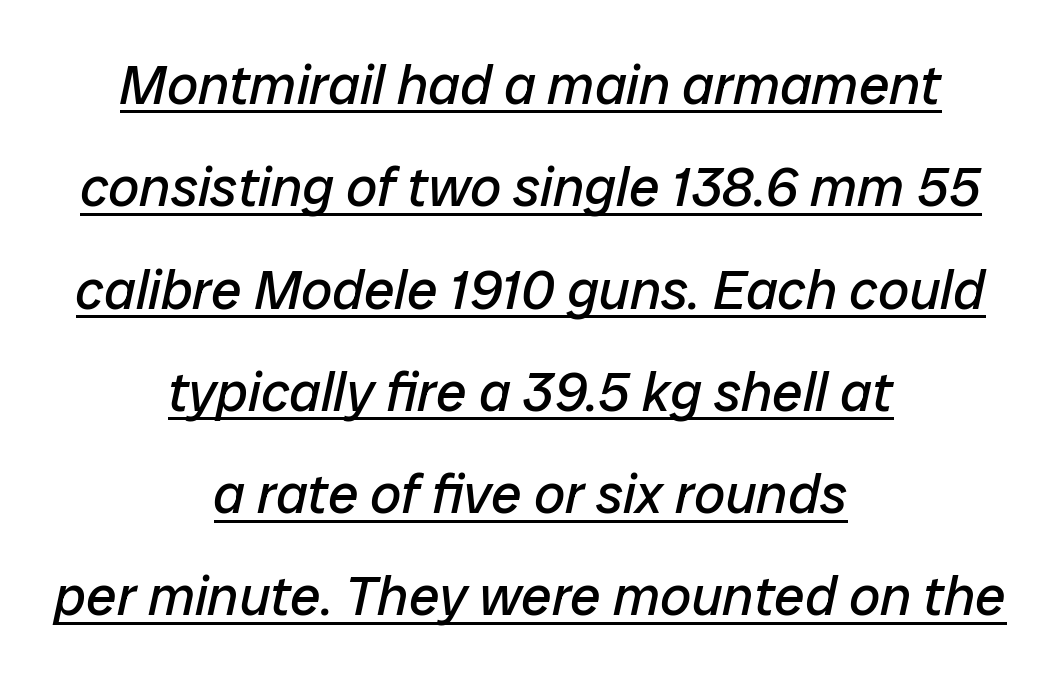
Ink coverage per letter is moderate at most. The text carries the slant typical of an italic or oblique font. Does a line run under the words? Yes, clearly. The rendering uses natural spacing where letterforms have individual widths. The letters sit at their default tracking, neither squeezed nor spread.
